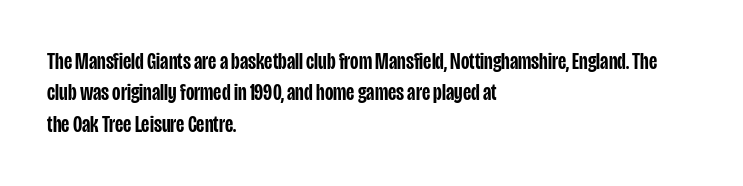
Q: Is the text bold? A: Semi-bold.
Q: Is the text italic (slanted)? A: No, it is upright.
Q: Is the text underlined? A: No.
Q: How is the paragraph aligned? A: Left-aligned.
Q: Is the spacing between letters normal or unusually wide? A: Normal.
Q: Is the spacing between lines tight, normal or loose? A: Normal.
